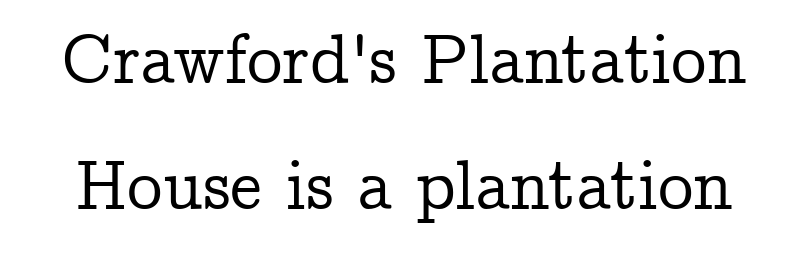
Q: Is the text italic (slanted)? A: No, it is upright.
Q: Is the typeface a serif or a sans-serif typeface? A: Serif.
Q: Is the text underlined? A: No.
Q: Is the spacing between letters normal or unusually wide? A: Normal.
Q: Width (condensed, normal, or wide)? A: Normal.
Q: Stroke contrast? A: Low.
Q: x-height? A: Medium.
Q: Monospaced? A: No.
